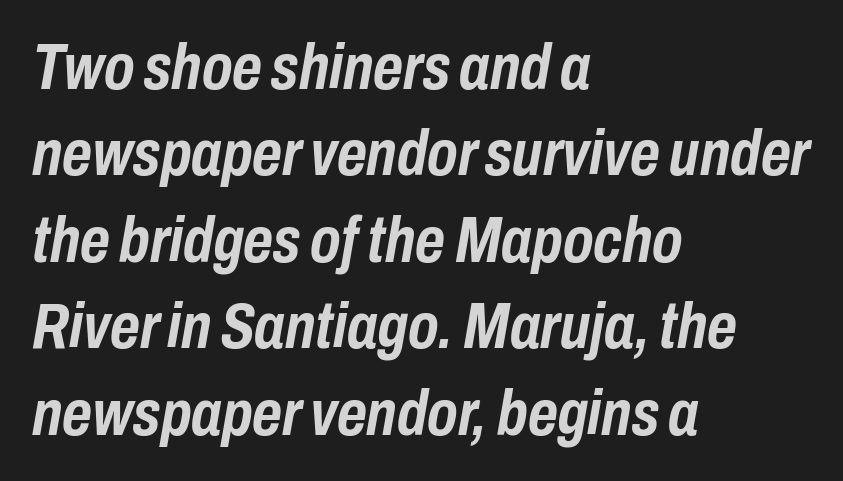
Plain, unruled lines of type. Caption: multi-line text, flush left, ragged right. The rendering uses a moderate line-height, typical for paragraphs. There is no visible air inserted between adjacent glyphs. An italicized treatment has been applied to the whole sample.
